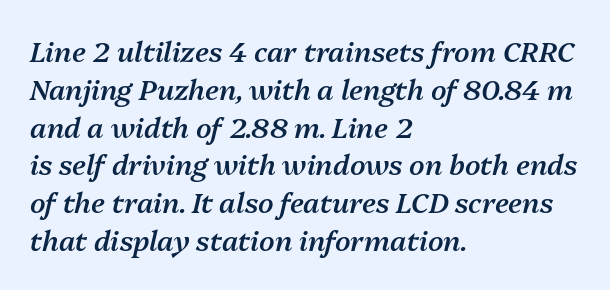
The image shows 28 px semibold type, italic (leaning right); set left-aligned, normal line spacing (1.35x), normal letter spacing, not underlined; medium stroke contrast and a medium x-height.
